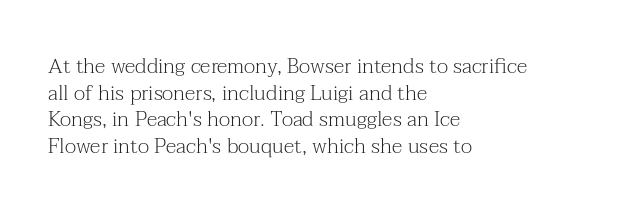
{"italic": "no", "bold": "no", "underline": "no", "align": "left", "line_spacing": "normal", "line_spacing_ratio": 1.27, "letter_spacing": "normal", "letter_spacing_em": 0.0, "glyph_px": 21}
